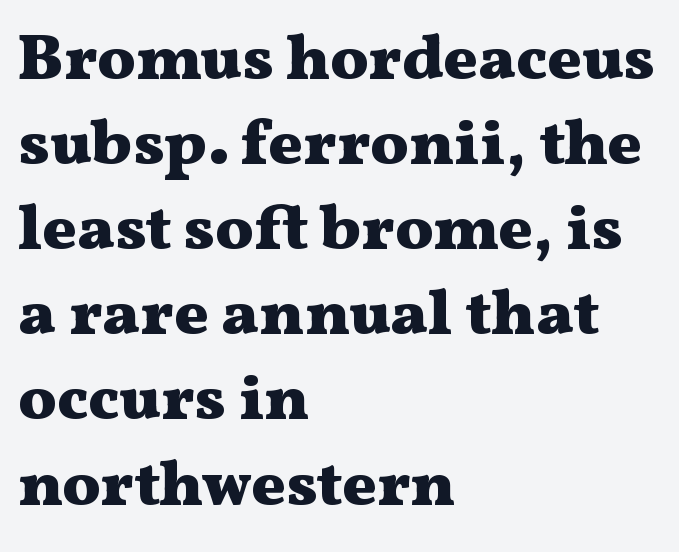
Q: Is the text bold? A: Yes.
Q: Is the text italic (slanted)? A: No, it is upright.
Q: Is the typeface a serif or a sans-serif typeface? A: Serif.
Q: Is the text underlined? A: No.
Q: How is the paragraph aligned? A: Left-aligned.
Q: Is the spacing between letters normal or unusually wide? A: Normal.
Q: Is the spacing between lines tight, normal or loose? A: Normal.
Q: Width (condensed, normal, or wide)? A: Wide.
Q: Stroke contrast? A: Medium.
Q: x-height? A: Medium.
Q: Monospaced? A: No.
